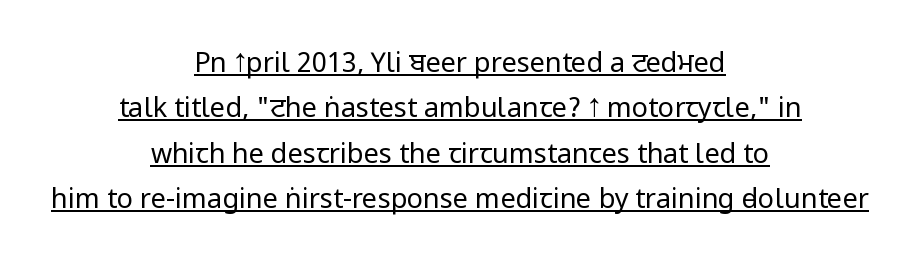
The image shows 27 px text type, upright; set centered, normal line spacing (1.68x), normal letter spacing, underlined.
